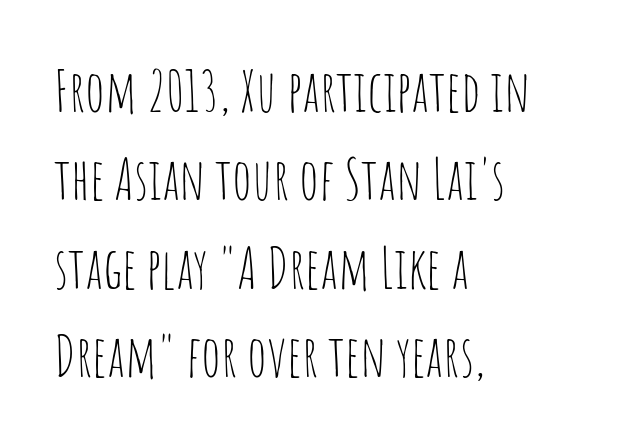
The foot of each line stays bare and open. Reading down the block, your eye returns to a fixed left position each line. Does the leading feel generous? No, just average. Stroke terminals: plain, sans-serif. In terms of letterspacing, this is plain default setting.
